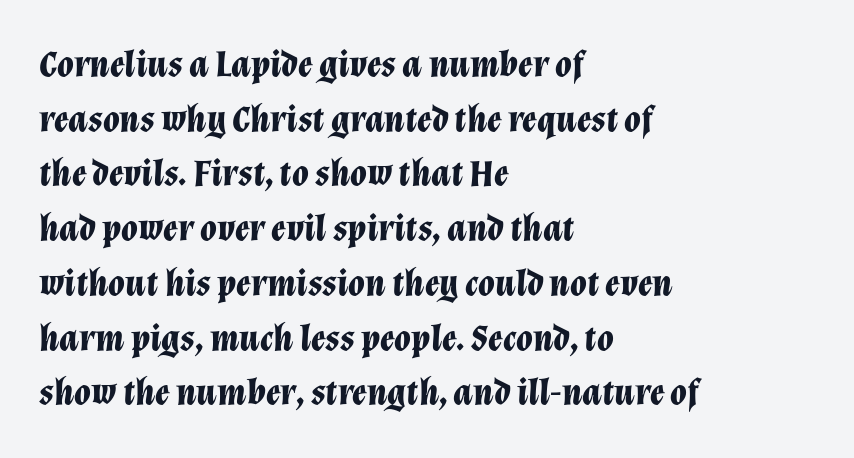
{"italic": "yes", "lean": "right", "slant_degrees": 12, "bold": "yes", "weight": "bold", "width": "normal", "stroke_contrast": "low", "x_height": "medium", "monospaced": "no", "underline": "no", "align": "left", "line_spacing": "normal", "line_spacing_ratio": 1.44, "letter_spacing": "normal", "letter_spacing_em": 0.0, "glyph_px": 38}
